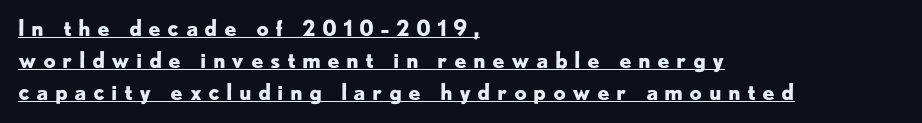
Students, note that the glyphs here are deliberately spaced far apart. Decoration check: the copy is underlined. One-word summary of the alignment: left. Whoever set this chose a conventional vertical rhythm. Heft: maximum for text — a bold. Characters remain perfectly vertical along every line.
